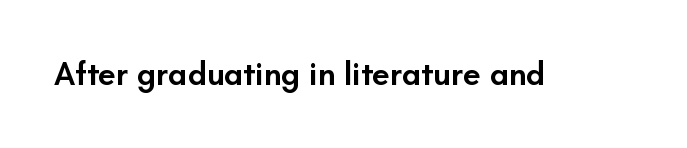
The passage shown is typeset with a sans-serif family. The passage shown is typed in a proportional face where columns would drift. Descenders are the only things crossing below the line. How heavy is the stroke? Medium-heavy — a semibold, shy of bold. The axis of the letterforms is exactly vertical.
